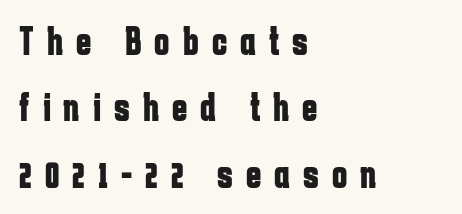
Q: Is the text bold? A: Yes.
Q: Is the text italic (slanted)? A: No, it is upright.
Q: Is the typeface a serif or a sans-serif typeface? A: Sans-serif.
Q: Is the text underlined? A: No.
Q: How is the paragraph aligned? A: Left-aligned.
Q: Is the spacing between letters normal or unusually wide? A: Unusually wide.
Q: Is the spacing between lines tight, normal or loose? A: Normal.
Q: Width (condensed, normal, or wide)? A: Condensed.
Q: Stroke contrast? A: Low.
Q: x-height? A: Medium.
Q: Monospaced? A: No.
